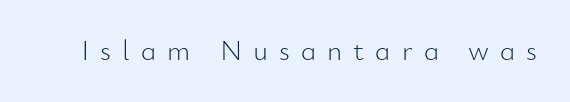
{"serif": "no", "italic": "no", "bold": "no", "weight": "light", "width": "normal", "stroke_contrast": "low", "x_height": "small", "monospaced": "no", "underline": "no", "letter_spacing": "wide", "letter_spacing_em": 0.38, "glyph_px": 29}
